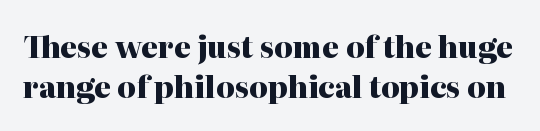
Note the varied advance widths — an 'i' is clearly narrower than an 'm'. On the weight axis this lands at bold, roughly 700. Plain, unruled lines of type. There is no visible air inserted between adjacent glyphs.
